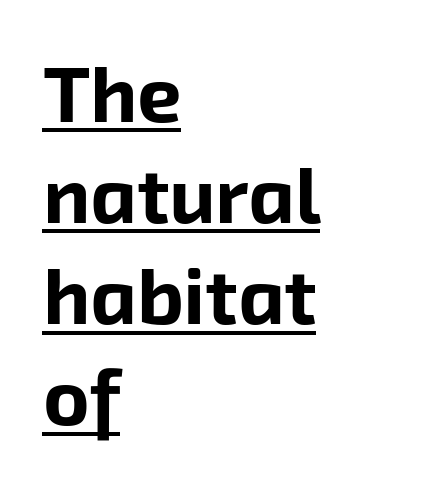
These lines sit exactly where default settings would place them. Inter-character spacing is left at the font's built-in metrics. Line beginnings align vertically; line endings do not. Looks like someone drew a line under every word here.
